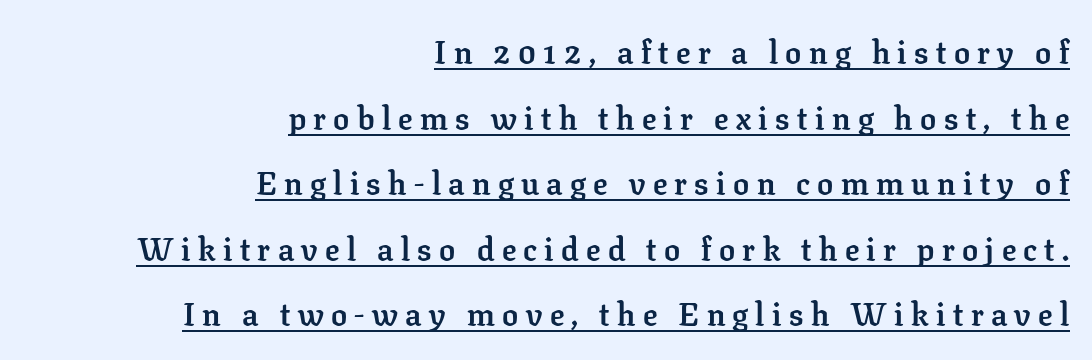
{"serif": "yes", "italic": "no", "bold": "yes", "weight": "semibold", "width": "normal", "stroke_contrast": "low", "x_height": "medium", "monospaced": "no", "underline": "yes", "align": "right", "line_spacing": "loose", "line_spacing_ratio": 2.05, "letter_spacing": "wide", "letter_spacing_em": 0.23, "glyph_px": 32}
